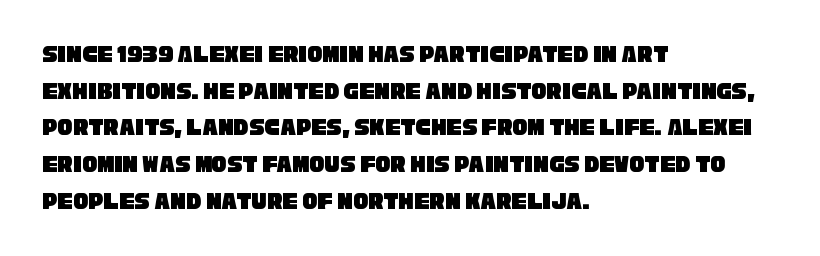
Notice how descenders clear the ascenders below comfortably — that's standard leading. Tracking here is standard; glyphs follow each other at the usual distance. The space directly below the letters is spotless. All the whitespace from short lines collects on the right.
